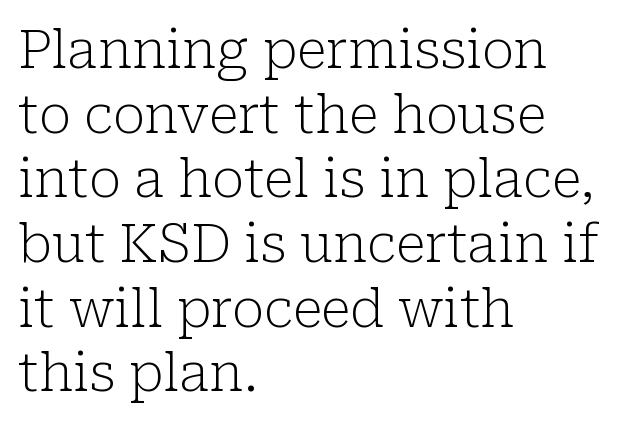
{"serif": "yes", "italic": "no", "bold": "no", "weight": "light", "width": "normal", "stroke_contrast": "low", "x_height": "medium", "monospaced": "no", "underline": "no", "align": "left", "line_spacing_ratio": 1.22, "letter_spacing": "normal", "letter_spacing_em": 0.0, "glyph_px": 53}
